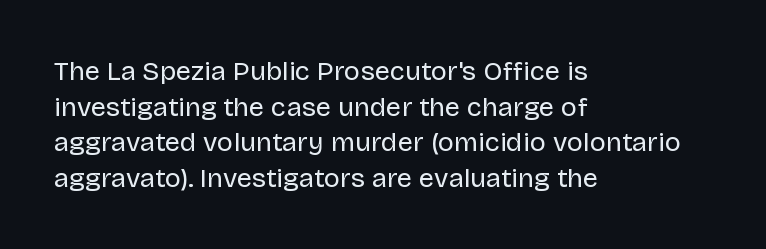
The image shows 27 px text type, upright; set left-aligned, normal line spacing (1.32x), normal letter spacing, not underlined.
